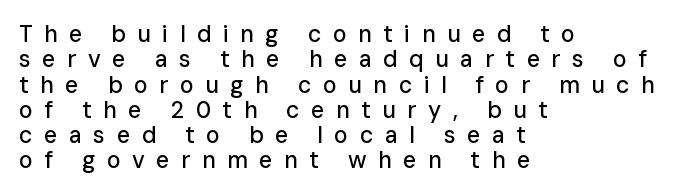
Q: Is the text italic (slanted)? A: No, it is upright.
Q: Is the text underlined? A: No.
Q: How is the paragraph aligned? A: Left-aligned.
Q: Is the spacing between letters normal or unusually wide? A: Unusually wide.
Q: Is the spacing between lines tight, normal or loose? A: Tight.
